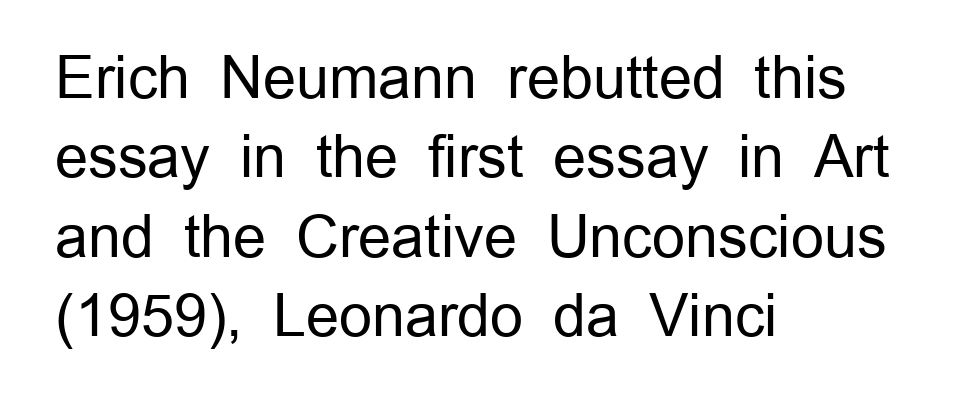
Each line starts at the same left margin while the right side varies. The letterforms sit at book weight or below. Is there any slant? The stems are plumb. Clear beneath every line of the passage. Inter-character spacing is left at the font's built-in metrics.
